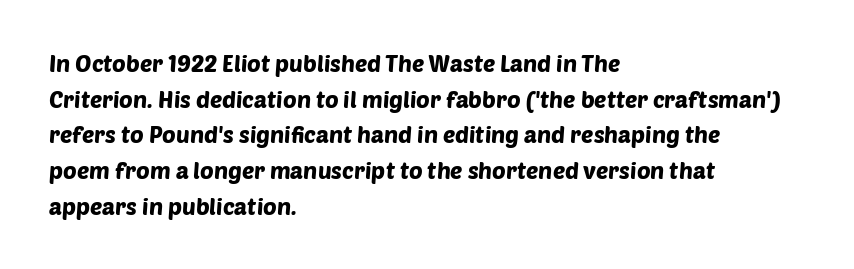
{"underline": "no", "align": "left", "line_spacing": "normal", "line_spacing_ratio": 1.55, "letter_spacing": "normal", "letter_spacing_em": 0.0, "glyph_px": 23}
